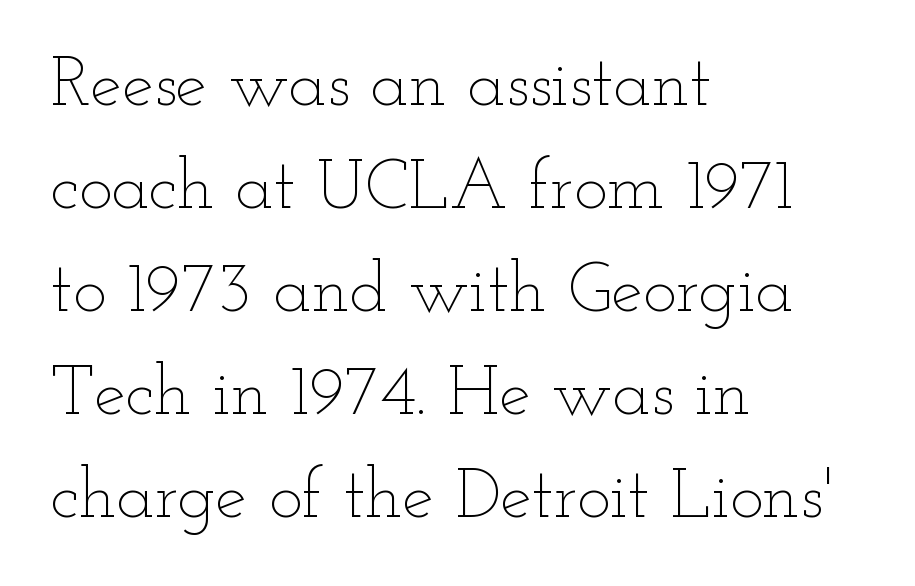
The rendering uses natural spacing where letterforms have individual widths. The face used here is rendered with its standard letterfit. Vertical spacing — default. The letters stand upright; this is a roman face. On a weight scale, this lands at 450 or below. The baseline area is clear.
